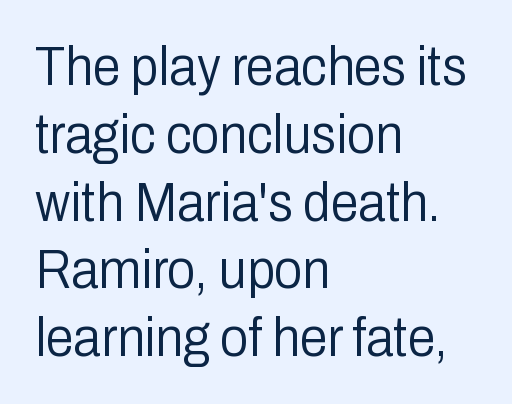
The image shows 56 px light, condensed sans-serif type, upright; set left-aligned, line spacing 1.21x, normal letter spacing, not underlined; low stroke contrast and a medium x-height.
